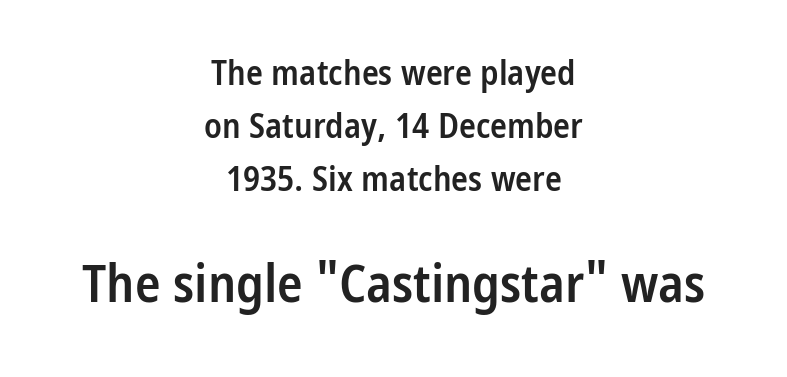
Q: Is the text bold? A: Semi-bold.
Q: Is the text italic (slanted)? A: No, it is upright.
Q: Is the typeface a serif or a sans-serif typeface? A: Sans-serif.
Q: Is the text underlined? A: No.
Q: How is the paragraph aligned? A: Centered.
Q: Is the spacing between letters normal or unusually wide? A: Normal.
Q: Is the spacing between lines tight, normal or loose? A: Normal.
Q: Which block of text is set in a larger size, the first (top) or the second (bottom)? A: The second (bottom) one.
Q: Width (condensed, normal, or wide)? A: Condensed.
Q: Stroke contrast? A: Low.
Q: x-height? A: Medium.
Q: Monospaced? A: No.
